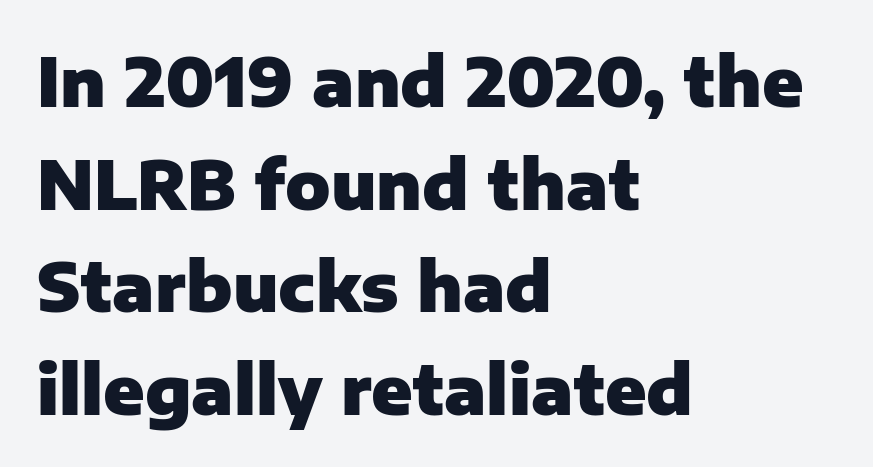
The image shows 67 px heavy sans-serif type, upright; set left-aligned, normal line spacing (1.53x), normal letter spacing, not underlined; low stroke contrast and a medium x-height.
